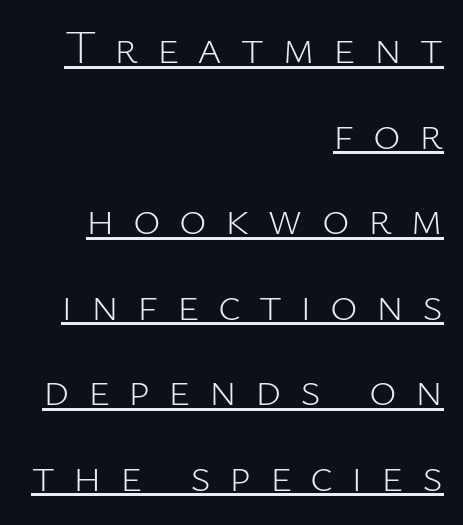
The image shows 47 px light sans-serif type, upright; set right-aligned, line spacing 1.82x, unusually wide letter spacing (+0.39 em), underlined; low stroke contrast and a medium x-height.
